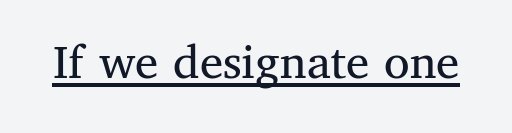
The image shows 52 px regular-weight serif type, upright; set normal letter spacing, underlined; medium stroke contrast and a medium x-height.
